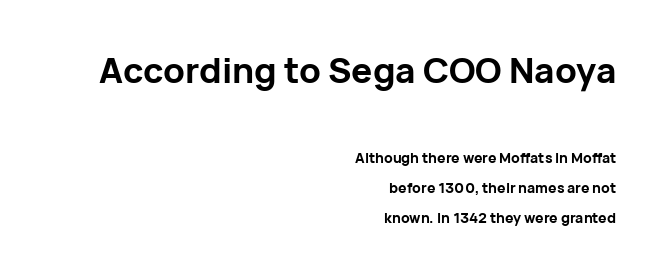
Q: Is the text bold? A: Yes.
Q: Is the text italic (slanted)? A: No, it is upright.
Q: Is the typeface a serif or a sans-serif typeface? A: Sans-serif.
Q: Is the text underlined? A: No.
Q: How is the paragraph aligned? A: Right-aligned.
Q: Is the spacing between letters normal or unusually wide? A: Normal.
Q: Is the spacing between lines tight, normal or loose? A: Loose.
Q: Which block of text is set in a larger size, the first (top) or the second (bottom)? A: The first (top) one.
Q: Width (condensed, normal, or wide)? A: Normal.
Q: Stroke contrast? A: Low.
Q: x-height? A: Medium.
Q: Monospaced? A: No.
